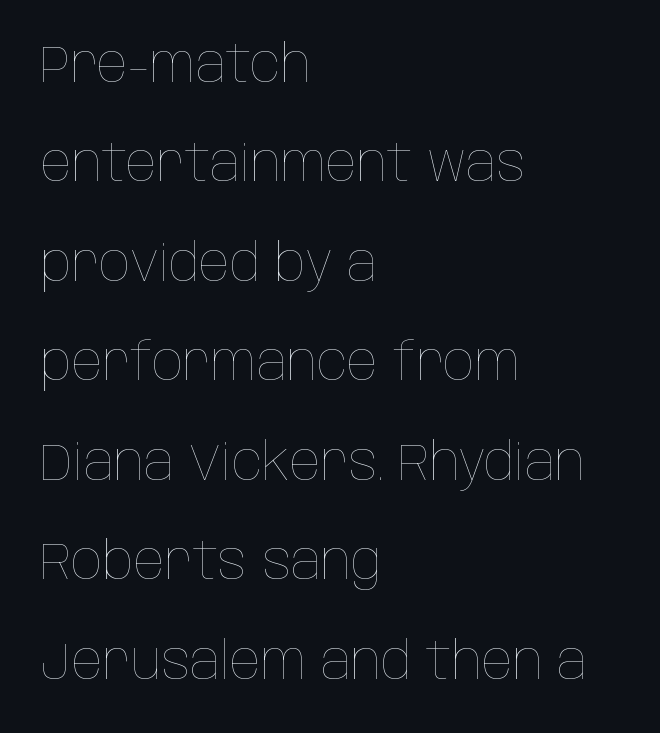
Q: Is the text bold? A: No.
Q: Is the text italic (slanted)? A: No, it is upright.
Q: Is the text underlined? A: No.
Q: How is the paragraph aligned? A: Left-aligned.
Q: Is the spacing between letters normal or unusually wide? A: Normal.
Q: Is the spacing between lines tight, normal or loose? A: Loose.
Q: Width (condensed, normal, or wide)? A: Condensed.
Q: Stroke contrast? A: Low.
Q: x-height? A: Large.
Q: Monospaced? A: No.
